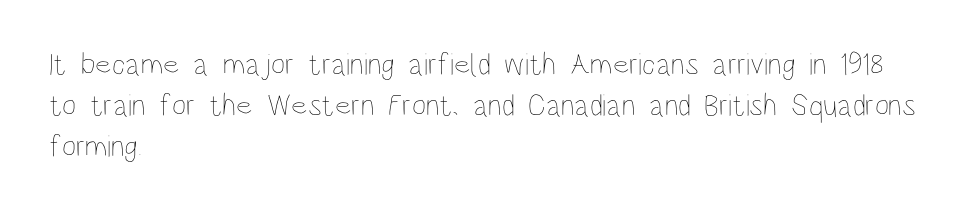
{"italic": "no", "bold": "no", "weight": "thin", "width": "condensed", "stroke_contrast": "low", "x_height": "large", "monospaced": "no", "underline": "no", "align": "left", "line_spacing": "normal", "line_spacing_ratio": 1.32, "letter_spacing": "normal", "letter_spacing_em": 0.0, "glyph_px": 31}
